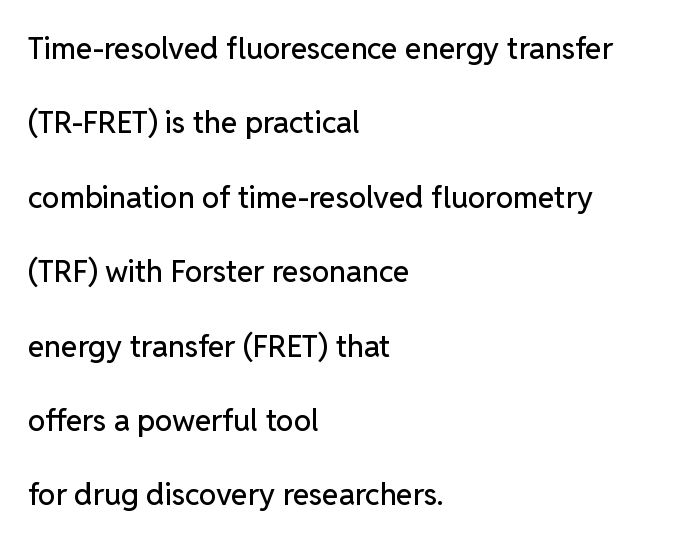
The image shows 30 px sans-serif type, upright; set left-aligned, loose line spacing (2.48x), normal letter spacing, not underlined; low stroke contrast and a medium x-height.
